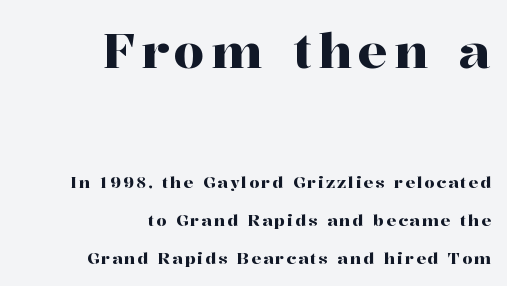
Ascenders rise straight up at ninety degrees. If you measured baseline to baseline, you'd find a long distance. Layout note: lines flush right. The initial chunk of copy outweighs the following chunk in type size. Check the space under the baseline: it is left empty.
